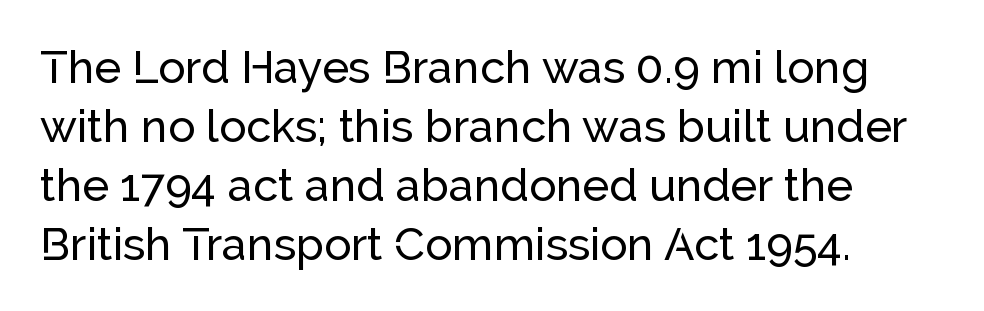
The image shows 45 px sans-serif type, upright; set left-aligned, normal line spacing (1.31x), normal letter spacing, not underlined; low stroke contrast and a medium x-height.
